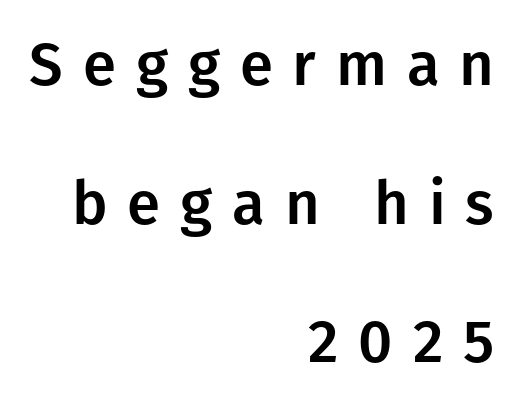
Q: Is the text italic (slanted)? A: No, it is upright.
Q: Is the typeface a serif or a sans-serif typeface? A: Sans-serif.
Q: Is the text underlined? A: No.
Q: How is the paragraph aligned? A: Right-aligned.
Q: Is the spacing between letters normal or unusually wide? A: Unusually wide.
Q: Is the spacing between lines tight, normal or loose? A: Loose.
Q: Width (condensed, normal, or wide)? A: Normal.
Q: Stroke contrast? A: Low.
Q: x-height? A: Medium.
Q: Monospaced? A: No.
